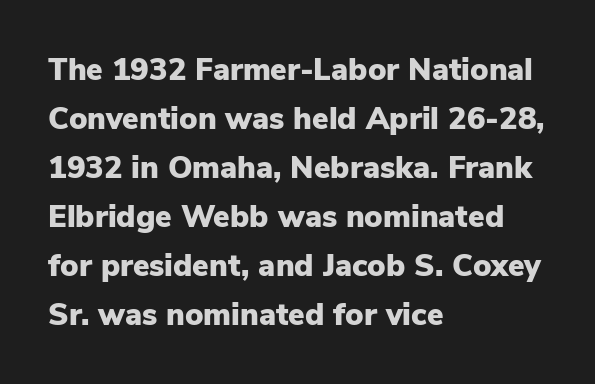
Q: Is the text bold? A: Yes.
Q: Is the text italic (slanted)? A: No, it is upright.
Q: Is the typeface a serif or a sans-serif typeface? A: Sans-serif.
Q: Is the text underlined? A: No.
Q: How is the paragraph aligned? A: Left-aligned.
Q: Is the spacing between letters normal or unusually wide? A: Normal.
Q: Is the spacing between lines tight, normal or loose? A: Normal.
Q: Width (condensed, normal, or wide)? A: Normal.
Q: Stroke contrast? A: Low.
Q: x-height? A: Medium.
Q: Monospaced? A: No.
